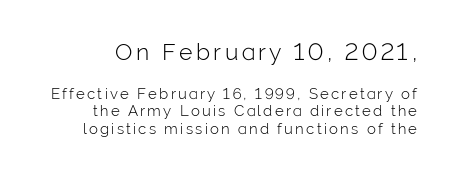
The glyphs are unaccompanied by any horizontal stroke below them. You can tell it's not italic because the verticals are truly vertical. Whoever set this made the first block the dominant, larger element. Is the type heavy? It reads as light-to-regular instead.
